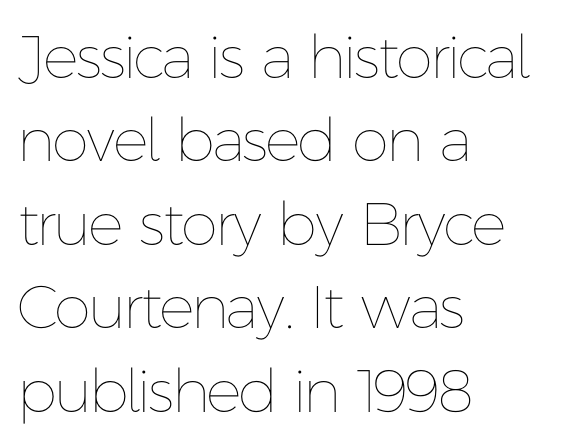
The image shows 60 px thin type, upright; set left-aligned, normal line spacing (1.39x), normal letter spacing, not underlined; low stroke contrast and a medium x-height.
